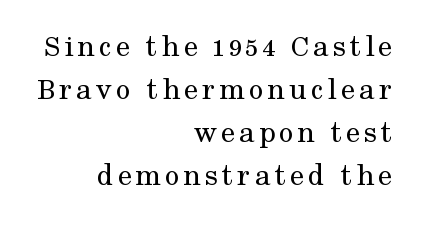
The font family rendered here belongs to the serif group. Stems and bowls with no extra thickness — not bold. Is there any slant? The stems are plumb. Line endings align vertically; line beginnings do not.
